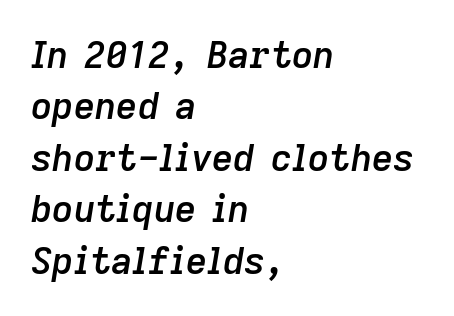
{"italic": "yes", "lean": "right", "slant_degrees": 9, "bold": "semi", "weight": "semibold", "width": "normal", "stroke_contrast": "low", "x_height": "medium", "monospaced": "no", "underline": "no", "align": "left", "line_spacing": "normal", "line_spacing_ratio": 1.39, "letter_spacing": "normal", "letter_spacing_em": 0.0, "glyph_px": 37}
